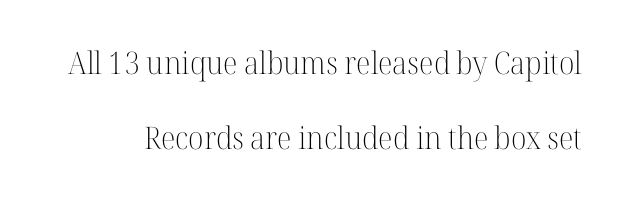
No chunkiness to these letters — they're not bold. Does the lettering tilt? It doesn't — this is upright. Students, observe: this is what heavily led, spacious text looks like. The passage shown is typed in a proportional face where columns would drift.
